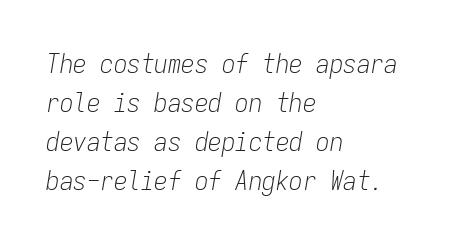
{"italic": "yes", "lean": "right", "slant_degrees": 9, "bold": "no", "underline": "no", "align": "left", "line_spacing": "normal", "line_spacing_ratio": 1.45, "letter_spacing": "normal", "letter_spacing_em": 0.0, "glyph_px": 27}
